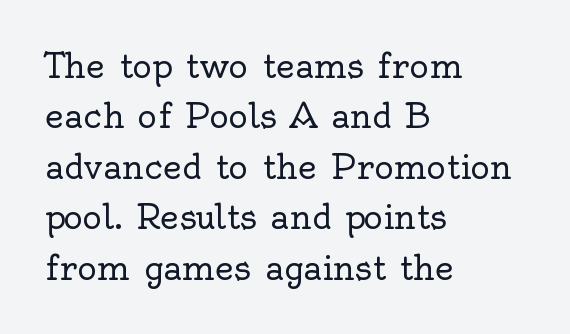
A typesetter would call this proportional, since set widths differ per character. If you drew a line through each stem, it would be perfectly vertical. Decoration check: the copy has no underline. A serif font was chosen for this passage.
